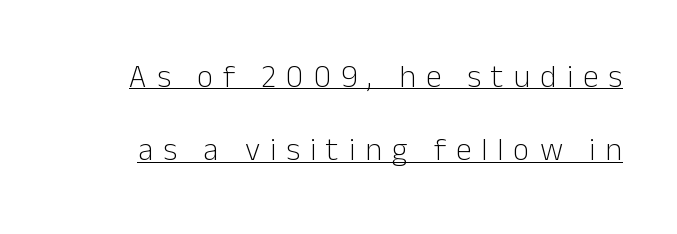
Vertical spacing — loose. The letterforms sit at book weight or below. You can tell it's not italic because the verticals are truly vertical. Compared with undecorated copy, this sample adds a rule below the words.
